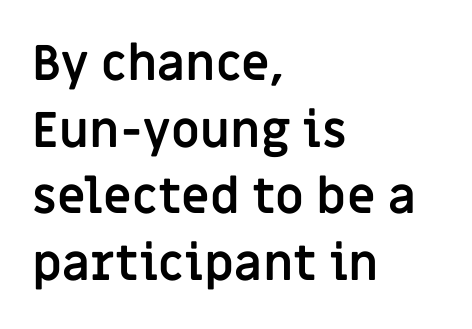
Is this a sans? Yes — the strokes have no serifs. Each new line begins a customary step beneath the previous one. Glyph-to-glyph distance matches everyday printed text. Bold? Absolutely — the strokes are thick and heavy. Typeset ragged right — the left edge is the straight one.
